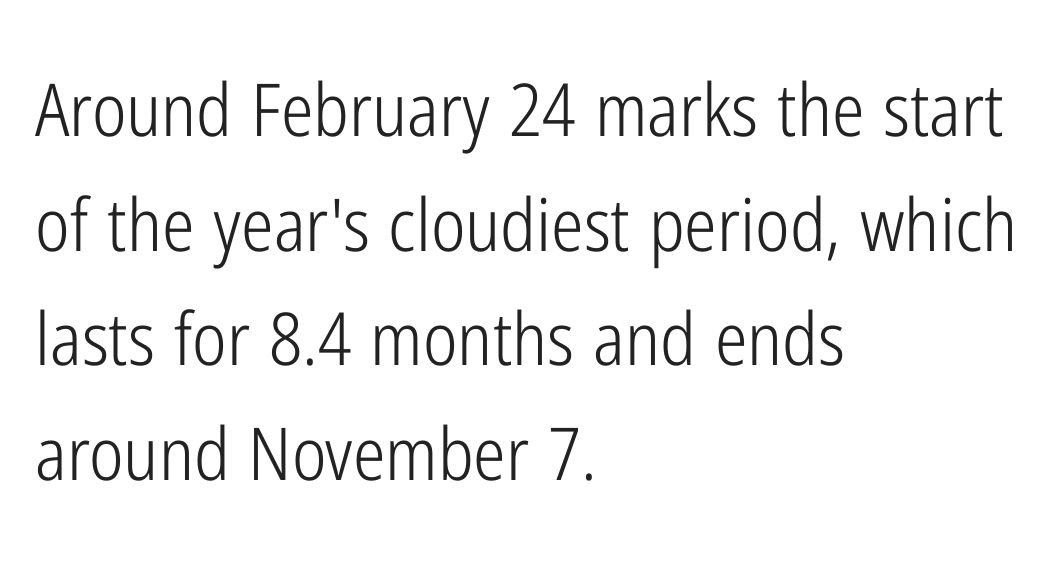
Q: Is the text bold? A: No.
Q: Is the text italic (slanted)? A: No, it is upright.
Q: Is the typeface a serif or a sans-serif typeface? A: Sans-serif.
Q: Is the text underlined? A: No.
Q: How is the paragraph aligned? A: Left-aligned.
Q: Is the spacing between letters normal or unusually wide? A: Normal.
Q: Is the spacing between lines tight, normal or loose? A: Normal.
Q: Width (condensed, normal, or wide)? A: Condensed.
Q: Stroke contrast? A: Low.
Q: x-height? A: Medium.
Q: Monospaced? A: No.
